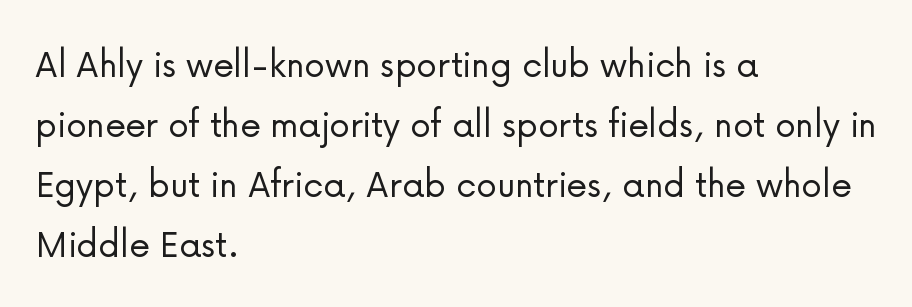
Q: Is the text bold? A: No.
Q: Is the text italic (slanted)? A: No, it is upright.
Q: Is the typeface a serif or a sans-serif typeface? A: Sans-serif.
Q: Is the text underlined? A: No.
Q: How is the paragraph aligned? A: Left-aligned.
Q: Is the spacing between letters normal or unusually wide? A: Normal.
Q: Is the spacing between lines tight, normal or loose? A: Normal.
Q: Width (condensed, normal, or wide)? A: Normal.
Q: Stroke contrast? A: Low.
Q: x-height? A: Medium.
Q: Monospaced? A: No.
